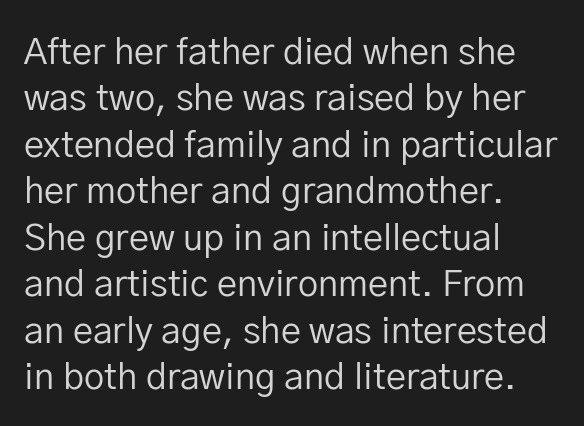
Q: Is the text bold? A: No.
Q: Is the text italic (slanted)? A: No, it is upright.
Q: Is the typeface a serif or a sans-serif typeface? A: Sans-serif.
Q: Is the text underlined? A: No.
Q: How is the paragraph aligned? A: Left-aligned.
Q: Is the spacing between letters normal or unusually wide? A: Normal.
Q: Is the spacing between lines tight, normal or loose? A: Normal.
Q: Width (condensed, normal, or wide)? A: Normal.
Q: Stroke contrast? A: Low.
Q: x-height? A: Medium.
Q: Monospaced? A: No.
